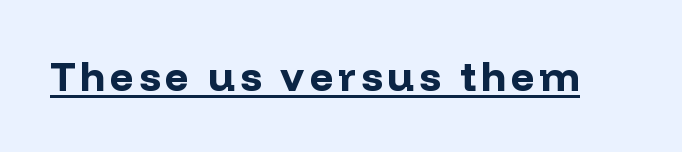
Q: Is the text bold? A: Yes.
Q: Is the text italic (slanted)? A: No, it is upright.
Q: Is the typeface a serif or a sans-serif typeface? A: Sans-serif.
Q: Is the text underlined? A: Yes.
Q: Width (condensed, normal, or wide)? A: Normal.
Q: Stroke contrast? A: Low.
Q: x-height? A: Medium.
Q: Monospaced? A: No.
